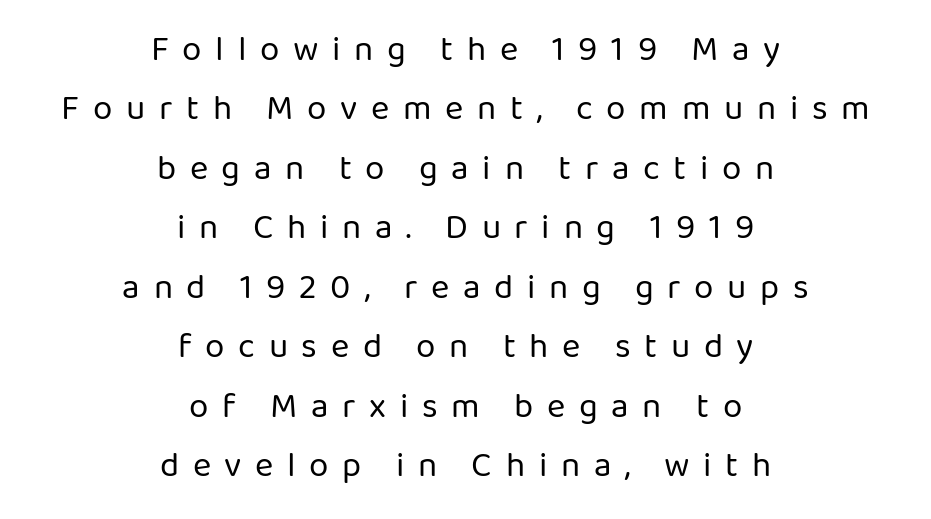
Q: Is the text bold? A: No.
Q: Is the text italic (slanted)? A: No, it is upright.
Q: Is the typeface a serif or a sans-serif typeface? A: Sans-serif.
Q: Is the text underlined? A: No.
Q: How is the paragraph aligned? A: Centered.
Q: Is the spacing between letters normal or unusually wide? A: Unusually wide.
Q: Is the spacing between lines tight, normal or loose? A: Normal.
Q: Width (condensed, normal, or wide)? A: Normal.
Q: Stroke contrast? A: Low.
Q: x-height? A: Medium.
Q: Monospaced? A: No.
